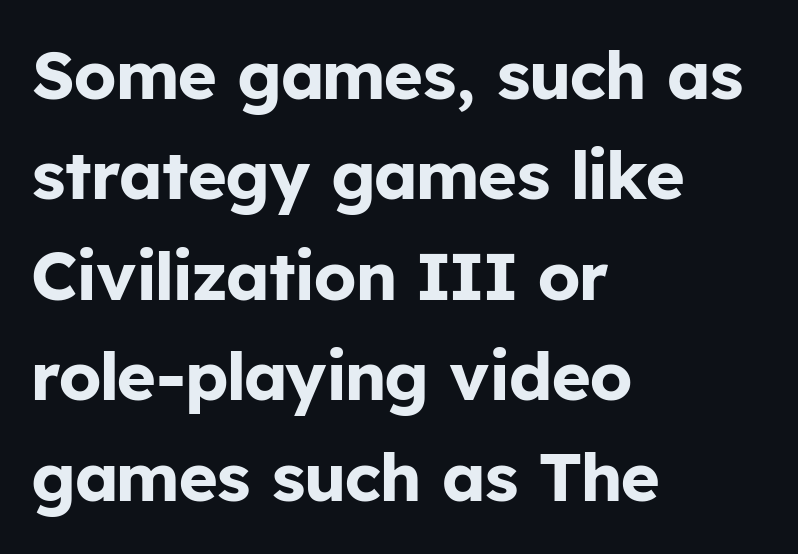
{"serif": "no", "italic": "no", "bold": "yes", "weight": "bold", "width": "normal", "stroke_contrast": "low", "x_height": "medium", "monospaced": "no", "underline": "no", "align": "left", "line_spacing": "normal", "line_spacing_ratio": 1.5, "letter_spacing": "normal", "letter_spacing_em": 0.0, "glyph_px": 67}
